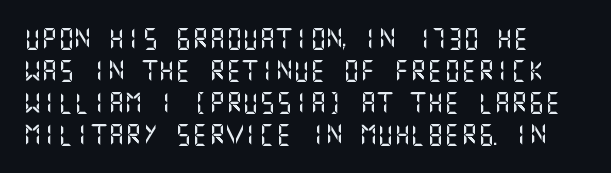
Layout note: lines flush left. The string is rendered with underlining switched off. The line texture is even and compact thanks to regular tracking. A roman cut, with each character standing at attention. The space between consecutive lines is moderate.
